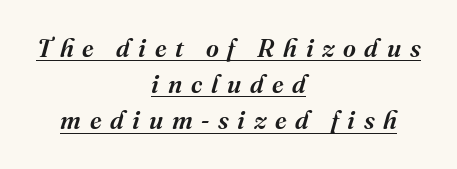
{"italic": "yes", "lean": "right", "slant_degrees": 16, "underline": "yes", "align": "center", "line_spacing": "normal", "line_spacing_ratio": 1.45, "letter_spacing": "wide", "letter_spacing_em": 0.35, "glyph_px": 25}
